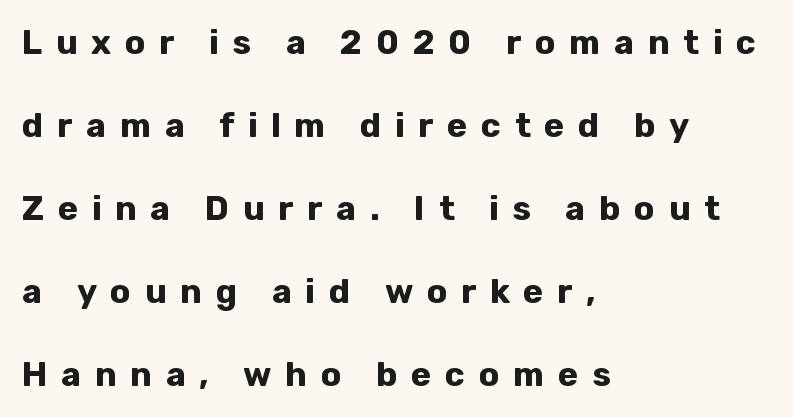
Typographic density is high because the face is bold. Type without underlining. In CSS terms this would be text-align: left. A sans-serif font was chosen for this passage. The horizontal fit of the characters is loose and conspicuously gappy.
